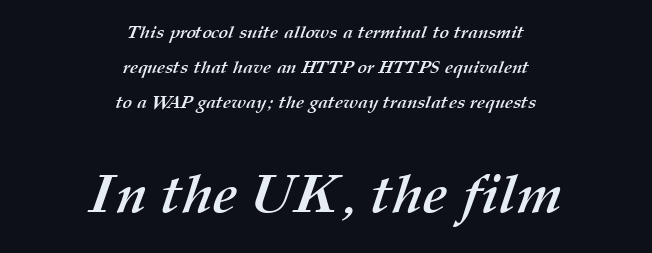
What's the leading like? Stretched, with rows far apart. Block two is the big one; block one sits smaller above it. How are the letters spaced? Ordinarily, with no added tracking. The letters advance in unequal steps, a hallmark of proportional type.
